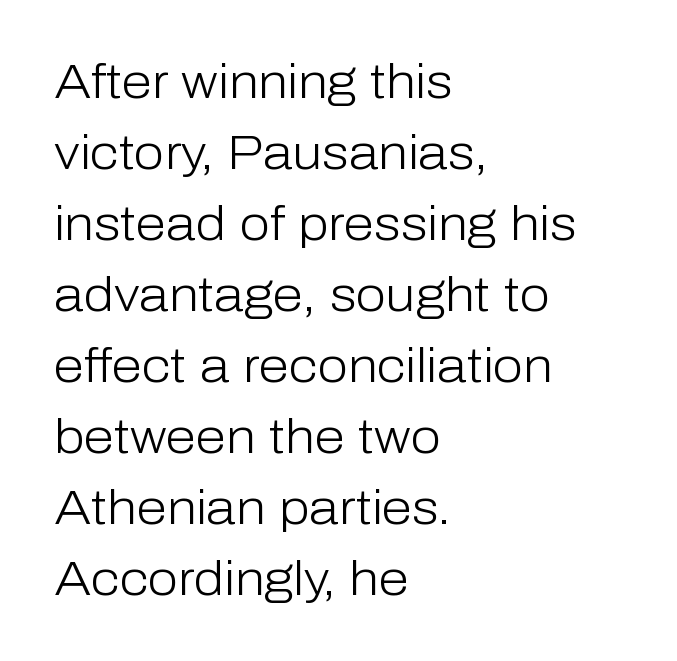
{"serif": "no", "italic": "no", "bold": "no", "weight": "light", "width": "normal", "stroke_contrast": "low", "x_height": "medium", "monospaced": "no", "underline": "no", "align": "left", "line_spacing": "normal", "line_spacing_ratio": 1.45, "letter_spacing": "normal", "letter_spacing_em": 0.0, "glyph_px": 49}
